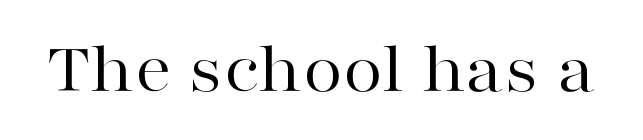
Each letter keeps its own natural width here, so spacing adapts to shape. Style check: upright. This is serif lettering, the kind often seen in printed books. Glance below the letters and you will spot only blank space. Is the stroke heavy? The answer is a plain regular-or-lighter.
